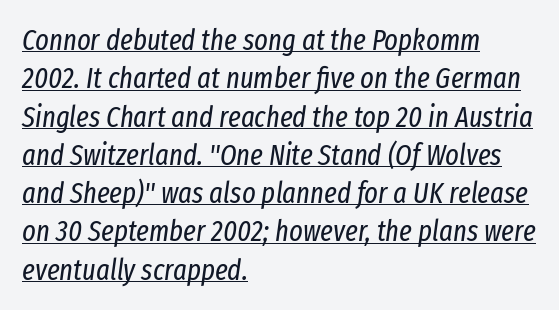
{"italic": "yes", "lean": "right", "slant_degrees": 8, "bold": "no", "weight": "regular", "width": "condensed", "stroke_contrast": "low", "x_height": "medium", "monospaced": "no", "underline": "yes", "align": "left", "line_spacing": "normal", "line_spacing_ratio": 1.32, "letter_spacing": "normal", "letter_spacing_em": 0.0, "glyph_px": 29}
